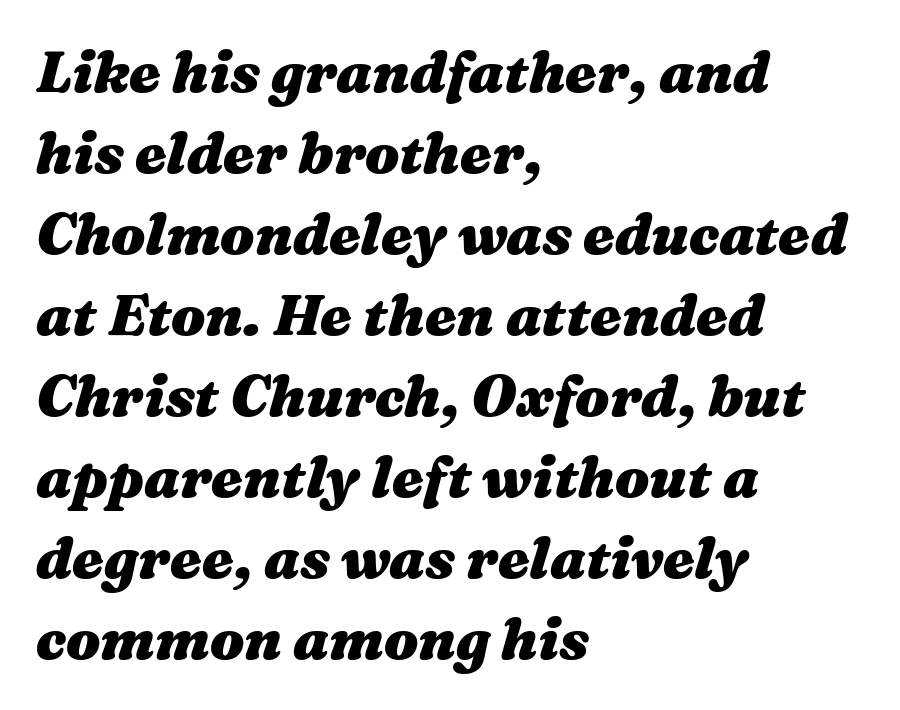
{"italic": "yes", "lean": "right", "slant_degrees": 16, "bold": "yes", "weight": "heavy", "width": "wide", "stroke_contrast": "medium", "x_height": "medium", "monospaced": "no", "underline": "no", "align": "left", "line_spacing": "normal", "line_spacing_ratio": 1.42, "letter_spacing": "normal", "letter_spacing_em": 0.0, "glyph_px": 57}
